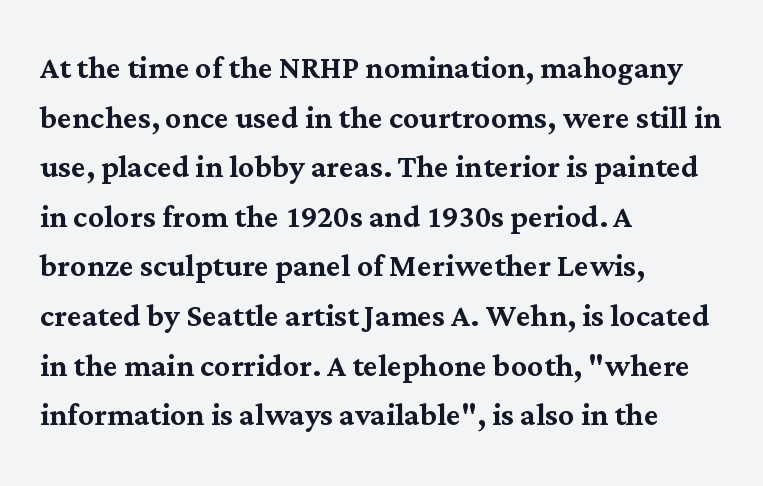
Q: Is the text italic (slanted)? A: No, it is upright.
Q: Is the typeface a serif or a sans-serif typeface? A: Serif.
Q: Is the text underlined? A: No.
Q: How is the paragraph aligned? A: Left-aligned.
Q: Is the spacing between letters normal or unusually wide? A: Normal.
Q: Width (condensed, normal, or wide)? A: Normal.
Q: Stroke contrast? A: Medium.
Q: x-height? A: Medium.
Q: Monospaced? A: No.
